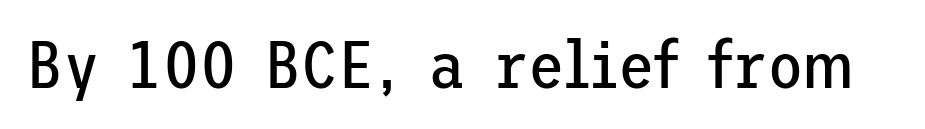
The letters carry no serifs — their stems end cleanly without finishing strokes. The weight tops out at a normal text grade. It's the straight-up-and-down kind of type. Any mark beneath the type? The region is blank.
